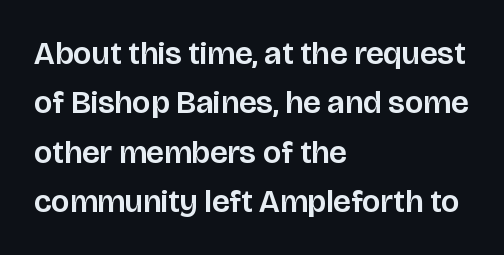
Stroke terminals: plain, sans-serif. Does extra space separate the letters? No, they use regular spacing. A clean baseline with only descenders dipping below it. How would I describe the line gaps? Plain and ordinary. The face used here is proportionally spaced, like ordinary book or web type. This sample is left-justified, so line endings fall wherever the words run out.
